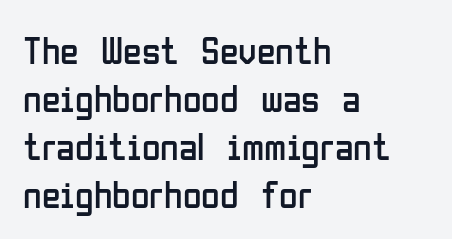
Serifs: no, the terminals of the letterforms are clean. Casual observation: everything's shoved over to the left. Observe the ordinary spacing: letters are neighbours, not strangers. Only glyphs here, with clear space below each row. Is the type heavy? It reads as light-to-regular instead.
